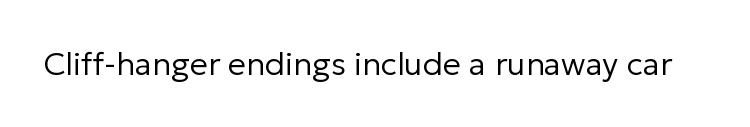
{"serif": "no", "italic": "no", "bold": "no", "weight": "regular", "width": "normal", "stroke_contrast": "low", "x_height": "medium", "monospaced": "no", "underline": "no", "letter_spacing": "normal", "letter_spacing_em": 0.0, "glyph_px": 32}
